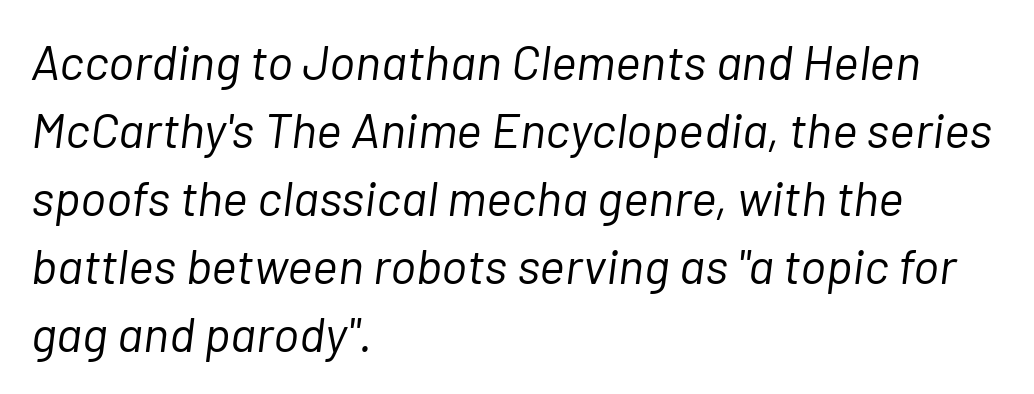
{"italic": "yes", "lean": "right", "slant_degrees": 7, "bold": "no", "weight": "light", "width": "normal", "stroke_contrast": "low", "x_height": "medium", "monospaced": "no", "underline": "no", "align": "left", "line_spacing": "normal", "line_spacing_ratio": 1.39, "letter_spacing": "normal", "letter_spacing_em": 0.0, "glyph_px": 49}
